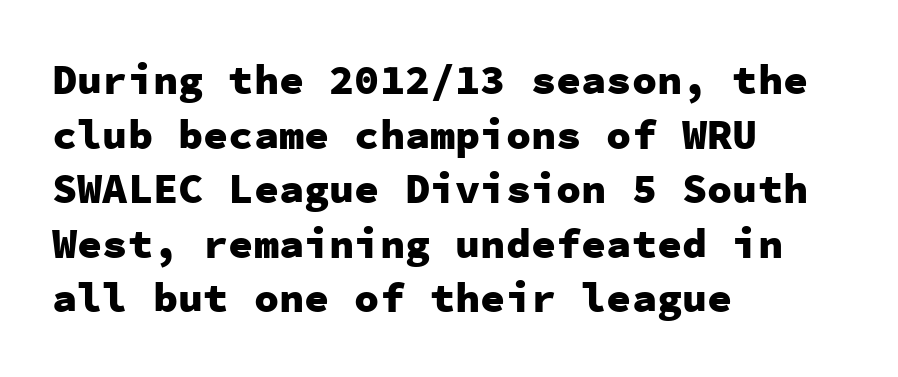
Students, this is bold: see how much ink each stroke carries. The letters march in equal steps, a hallmark of fixed-pitch type. Leading: standard. The face used here is rendered with its standard letterfit. The lettering stays uniformly vertical, giving the passage a roman look. These lines are composed in type without serifs.
